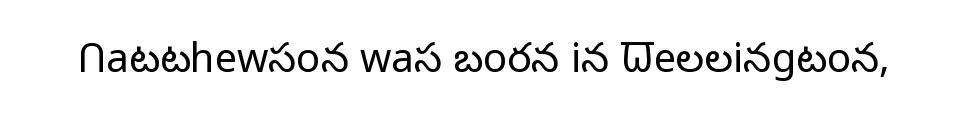
Q: Is the text bold? A: No.
Q: Is the text italic (slanted)? A: No, it is upright.
Q: Is the typeface a serif or a sans-serif typeface? A: Sans-serif.
Q: Is the text underlined? A: No.
Q: Is the spacing between letters normal or unusually wide? A: Normal.
Q: Width (condensed, normal, or wide)? A: Normal.
Q: Stroke contrast? A: Low.
Q: x-height? A: Medium.
Q: Monospaced? A: No.
